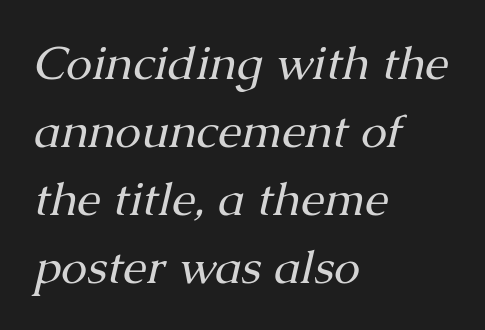
The image shows 47 px regular-weight serif type, italic (leaning right); set left-aligned, normal line spacing (1.45x), normal letter spacing, not underlined; medium stroke contrast and a medium x-height.
